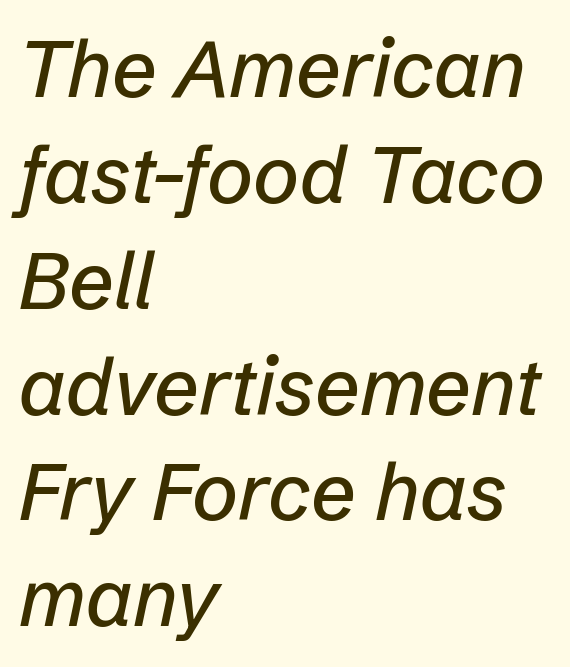
{"italic": "yes", "lean": "right", "slant_degrees": 12, "width": "normal", "stroke_contrast": "low", "x_height": "medium", "monospaced": "no", "underline": "no", "align": "left", "line_spacing": "normal", "line_spacing_ratio": 1.34, "letter_spacing": "normal", "letter_spacing_em": 0.0, "glyph_px": 79}
